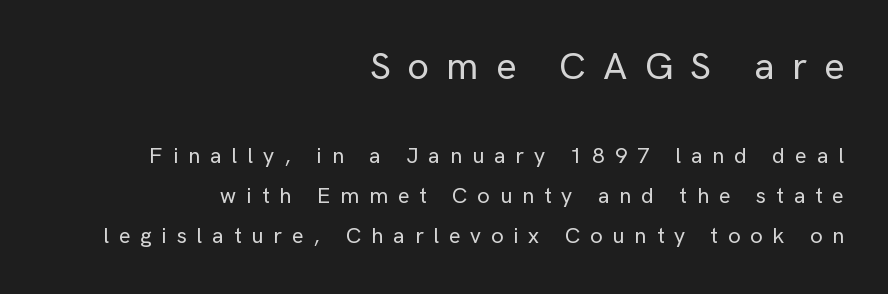
Type without underlining. How are the letters spaced? Widely, with obvious added tracking. Is this a fixed-width face? No — the glyphs have proportional, varying widths. No feet cap the strokes, marking this as sans-serif type. Notice how the stems are strictly vertical — no italics here.
